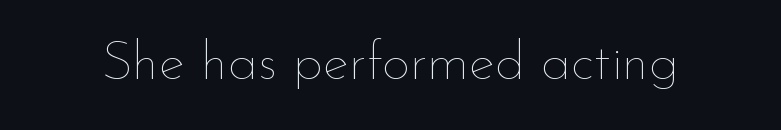
Stroke mass is kept to a normal reading level or below. Spacing verdict: proportional, widths tailored to each character. Beneath every word, the page is bare. Glyph-to-glyph distance matches everyday printed text.
